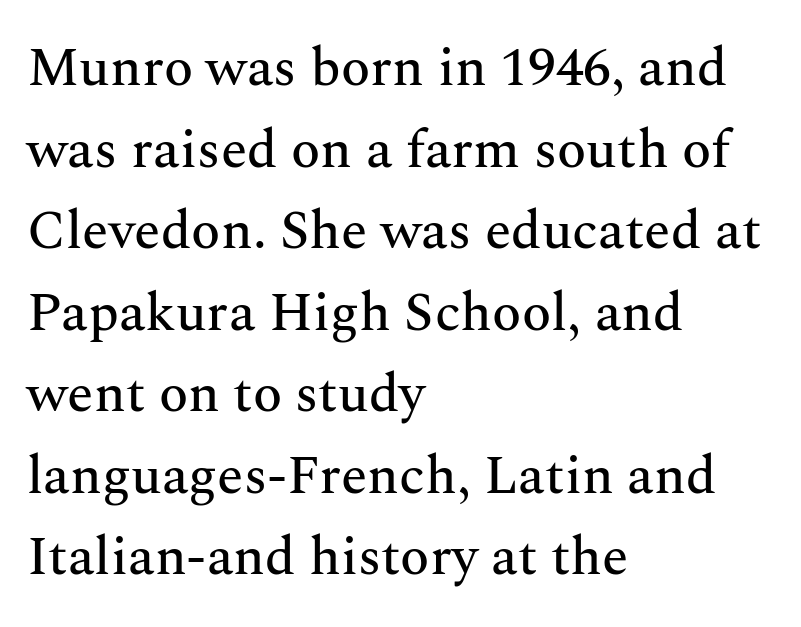
{"serif": "yes", "italic": "no", "width": "normal", "stroke_contrast": "medium", "x_height": "medium", "monospaced": "no", "underline": "no", "align": "left", "line_spacing": "normal", "line_spacing_ratio": 1.51, "letter_spacing": "normal", "letter_spacing_em": 0.0, "glyph_px": 54}
